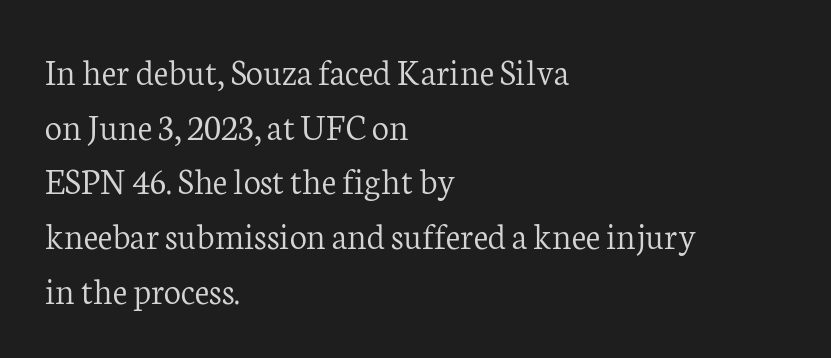
{"serif": "yes", "italic": "no", "bold": "no", "weight": "light", "width": "normal", "stroke_contrast": "low", "x_height": "medium", "monospaced": "no", "underline": "no", "align": "left", "line_spacing": "normal", "line_spacing_ratio": 1.44, "letter_spacing": "normal", "letter_spacing_em": 0.0, "glyph_px": 38}
